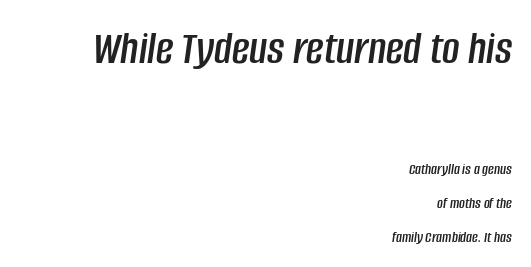
Beneath every word, the page is bare. Leftover space on each line is placed entirely before the opening word. Visually, the top section dominates because its glyphs are scaled up. Slant detected: the letters are inclined. Each letter keeps its own natural width here, so spacing adapts to shape.
